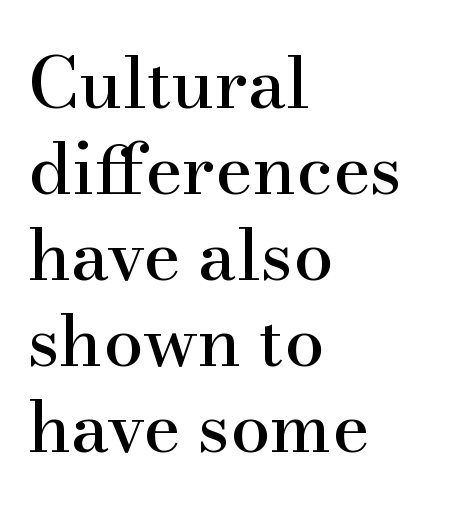
Tall strokes in this sample are plumb rather than angled. Note the varied advance widths — an 'i' is clearly narrower than an 'm'. The glyphs in this specimen are seriffed. Each row of text sits above clean, open space.
